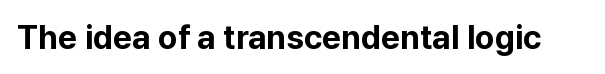
{"serif": "no", "italic": "no", "bold": "yes", "weight": "bold", "width": "normal", "stroke_contrast": "low", "x_height": "medium", "monospaced": "no", "underline": "no", "letter_spacing": "normal", "letter_spacing_em": 0.0, "glyph_px": 33}
